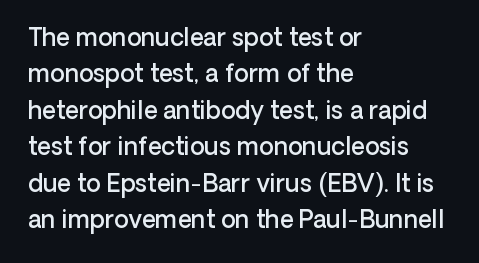
{"italic": "no", "bold": "semi", "underline": "no", "align": "left", "line_spacing": "normal", "line_spacing_ratio": 1.52, "letter_spacing": "normal", "letter_spacing_em": 0.0, "glyph_px": 24}
